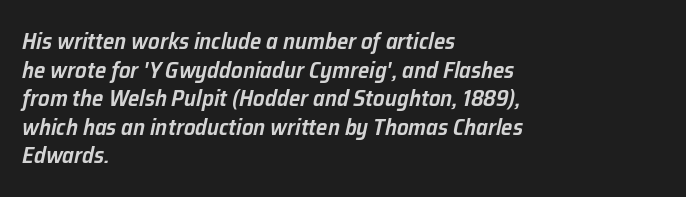
{"italic": "yes", "lean": "right", "slant_degrees": 12, "bold": "semi", "underline": "no", "align": "left", "line_spacing_ratio": 1.24, "letter_spacing": "normal", "letter_spacing_em": 0.0, "glyph_px": 23}
